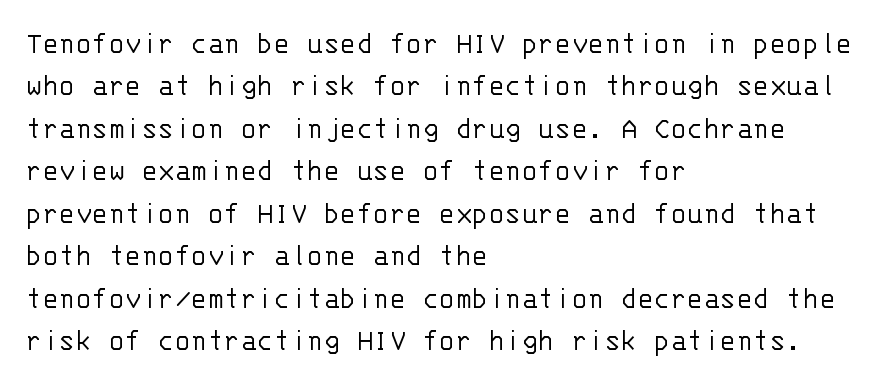
The image shows 34 px light sans-serif type, upright, monospaced; set left-aligned, normal line spacing (1.25x), normal letter spacing, not underlined; low stroke contrast and a large x-height.
